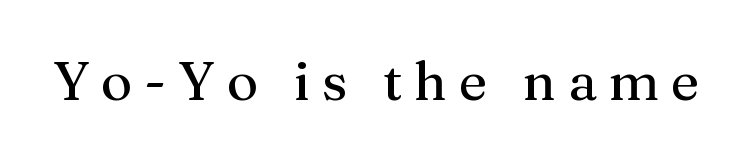
Q: Is the text italic (slanted)? A: No, it is upright.
Q: Is the typeface a serif or a sans-serif typeface? A: Serif.
Q: Is the text underlined? A: No.
Q: Is the spacing between letters normal or unusually wide? A: Unusually wide.
Q: Width (condensed, normal, or wide)? A: Normal.
Q: Stroke contrast? A: Medium.
Q: x-height? A: Medium.
Q: Monospaced? A: No.
